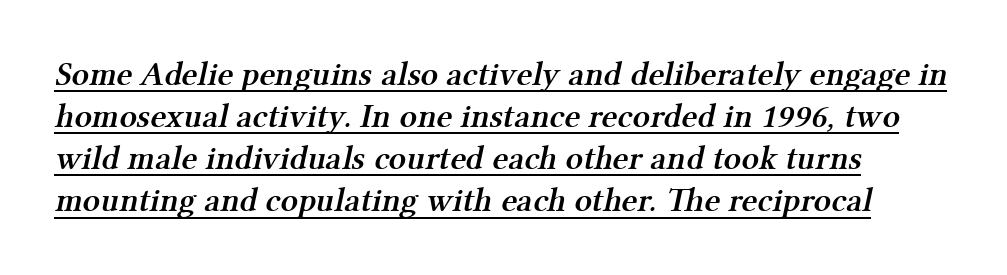
The image shows 34 px semibold serif type; set left-aligned, line spacing 1.24x, normal letter spacing, underlined; medium stroke contrast and a medium x-height.
